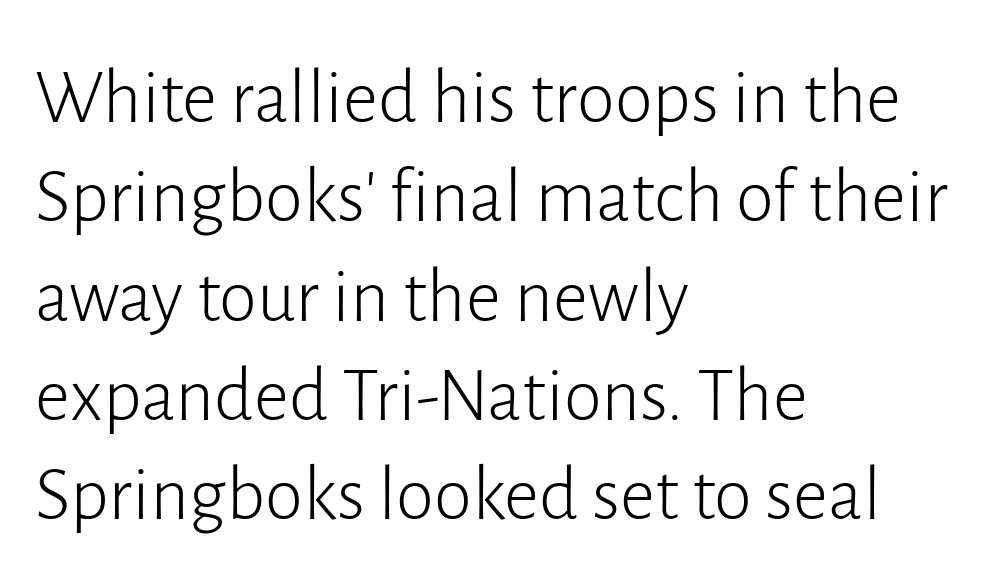
The typesetter chose a ragged-right arrangement here. Whoever set this chose a conventional vertical rhythm. These lines are rendered in a variable-pitch font. Does the type have serifs? No, each stem ends abruptly. The tracking reads as untouched default to a designer's eye. The typography opts for an upright posture over an oblique one.
